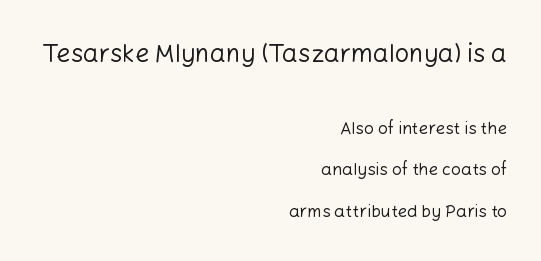
Q: Is the text bold? A: No.
Q: Is the text italic (slanted)? A: No, it is upright.
Q: Is the text underlined? A: No.
Q: How is the paragraph aligned? A: Right-aligned.
Q: Is the spacing between letters normal or unusually wide? A: Normal.
Q: Is the spacing between lines tight, normal or loose? A: Loose.
Q: Which block of text is set in a larger size, the first (top) or the second (bottom)? A: The first (top) one.
